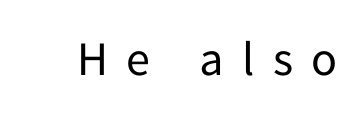
The image shows 48 px regular-weight sans-serif type, upright; set unusually wide letter spacing (+0.38 em), not underlined; low stroke contrast and a medium x-height.
